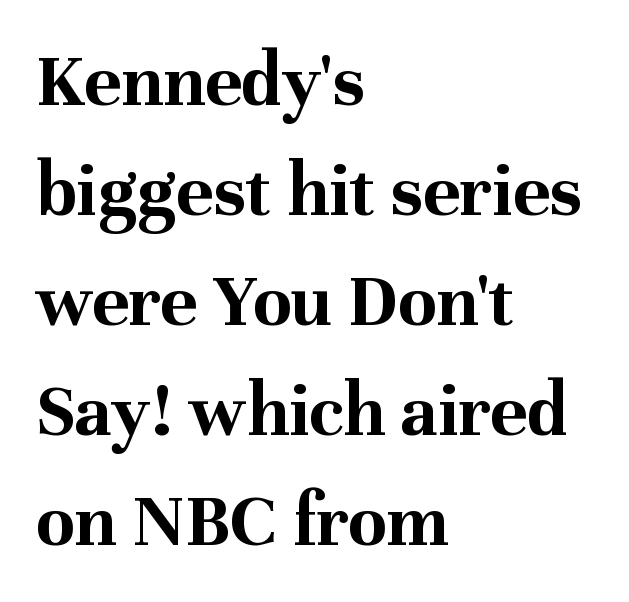
Q: Is the text bold? A: Yes.
Q: Is the text italic (slanted)? A: No, it is upright.
Q: Is the typeface a serif or a sans-serif typeface? A: Serif.
Q: Is the text underlined? A: No.
Q: How is the paragraph aligned? A: Left-aligned.
Q: Is the spacing between letters normal or unusually wide? A: Normal.
Q: Is the spacing between lines tight, normal or loose? A: Normal.
Q: Width (condensed, normal, or wide)? A: Normal.
Q: Stroke contrast? A: Medium.
Q: x-height? A: Medium.
Q: Monospaced? A: No.
